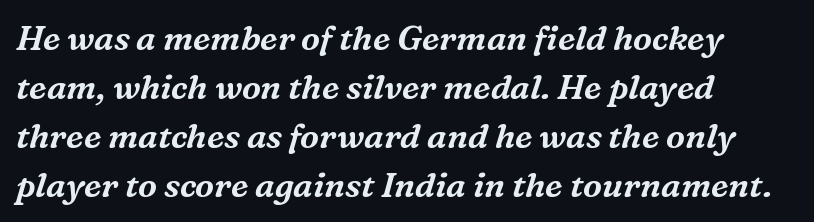
{"serif": "yes", "italic": "yes", "lean": "right", "slant_degrees": 16, "width": "normal", "stroke_contrast": "medium", "x_height": "medium", "monospaced": "no", "underline": "no", "align": "left", "line_spacing": "normal", "line_spacing_ratio": 1.44, "letter_spacing": "normal", "letter_spacing_em": 0.0, "glyph_px": 34}
